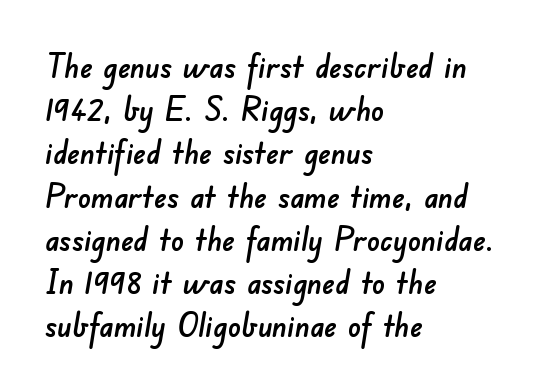
Think of a printed novel: that variable character pitch is what you see here. Between one letter and the next there's only the usual sliver of space. The designer left line spacing at the default. The foot of each line stays bare and open.
